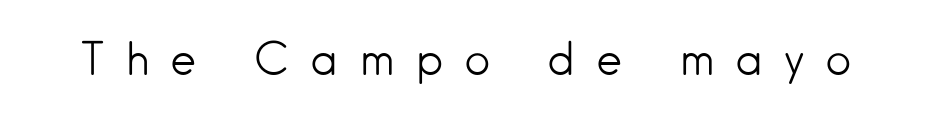
{"serif": "no", "italic": "no", "bold": "no", "weight": "light", "width": "normal", "stroke_contrast": "low", "x_height": "small", "monospaced": "no", "underline": "no", "letter_spacing": "wide", "letter_spacing_em": 0.45, "glyph_px": 45}
